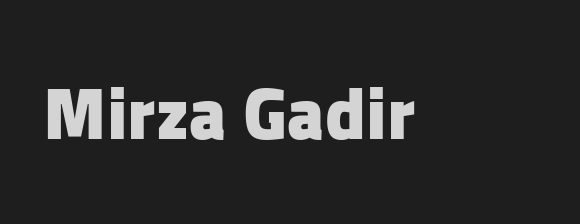
Tracking value appears to be zero — textbook default spacing. Unmarked baselines from the first word to the last. The lettering holds an erect, upright posture throughout. Heavy, bold letterforms. A typesetter would call this proportional, since set widths differ per character. What kind of face is this? One without serifs — a sans.
